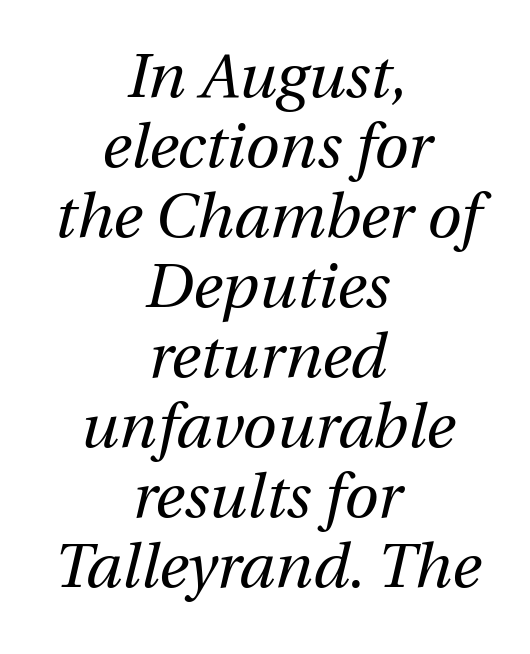
Q: Is the text bold? A: No.
Q: Is the text italic (slanted)? A: Yes, it leans right by about 13 degrees.
Q: Is the text underlined? A: No.
Q: How is the paragraph aligned? A: Centered.
Q: Is the spacing between letters normal or unusually wide? A: Normal.
Q: Is the spacing between lines tight, normal or loose? A: Tight.
Q: Width (condensed, normal, or wide)? A: Normal.
Q: Stroke contrast? A: Medium.
Q: x-height? A: Medium.
Q: Monospaced? A: No.
